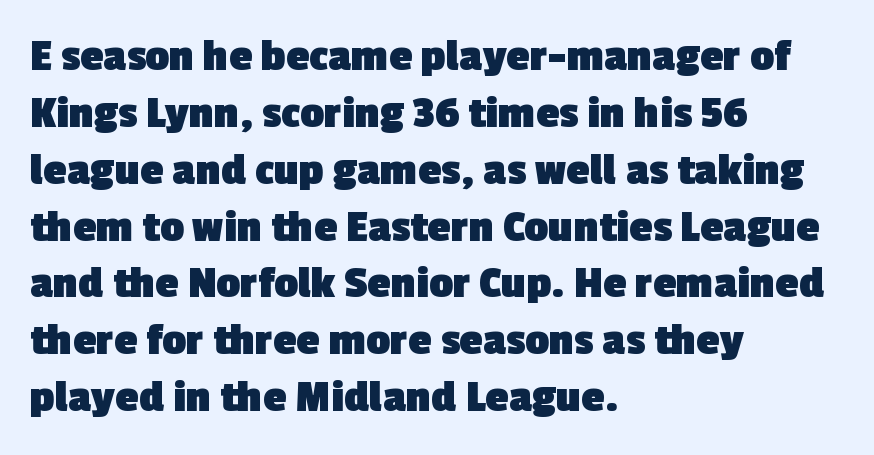
The image shows 47 px heavy sans-serif type; set left-aligned, line spacing 1.21x, normal letter spacing, not underlined; a medium x-height.
